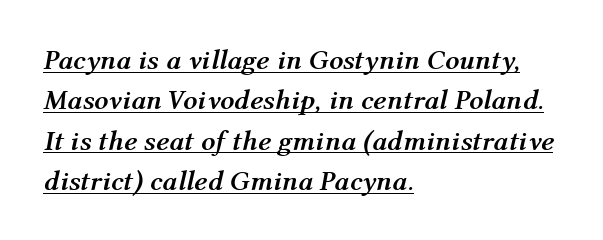
{"italic": "yes", "lean": "right", "slant_degrees": 12, "bold": "yes", "weight": "semibold", "width": "normal", "stroke_contrast": "medium", "x_height": "medium", "monospaced": "no", "underline": "yes", "align": "left", "line_spacing": "normal", "line_spacing_ratio": 1.44, "letter_spacing": "normal", "letter_spacing_em": 0.0, "glyph_px": 28}
